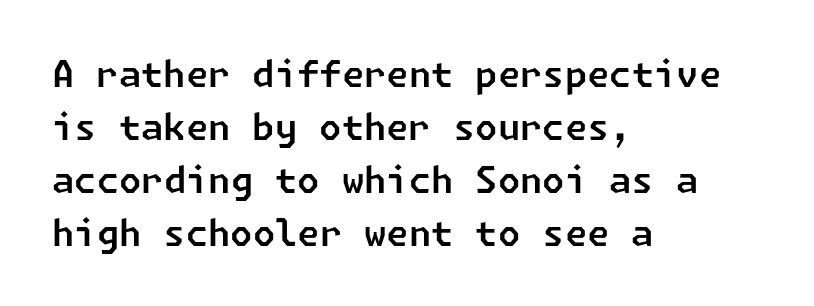
Q: Is the typeface a serif or a sans-serif typeface? A: Sans-serif.
Q: Is the text underlined? A: No.
Q: How is the paragraph aligned? A: Left-aligned.
Q: Is the spacing between letters normal or unusually wide? A: Normal.
Q: Is the spacing between lines tight, normal or loose? A: Normal.
Q: Width (condensed, normal, or wide)? A: Normal.
Q: Stroke contrast? A: Low.
Q: x-height? A: Medium.
